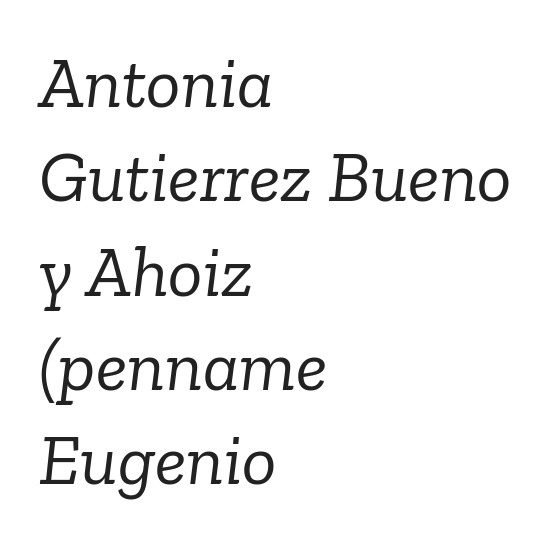
The image shows 72 px light serif type, italic (leaning right); set left-aligned, normal line spacing (1.31x), normal letter spacing, not underlined; low stroke contrast and a medium x-height.
